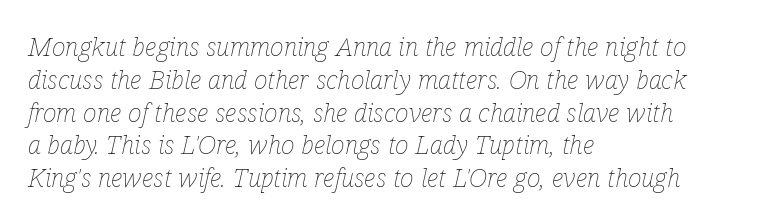
The image shows 26 px text type, italic (leaning right); set left-aligned, normal line spacing (1.26x), normal letter spacing, not underlined.
